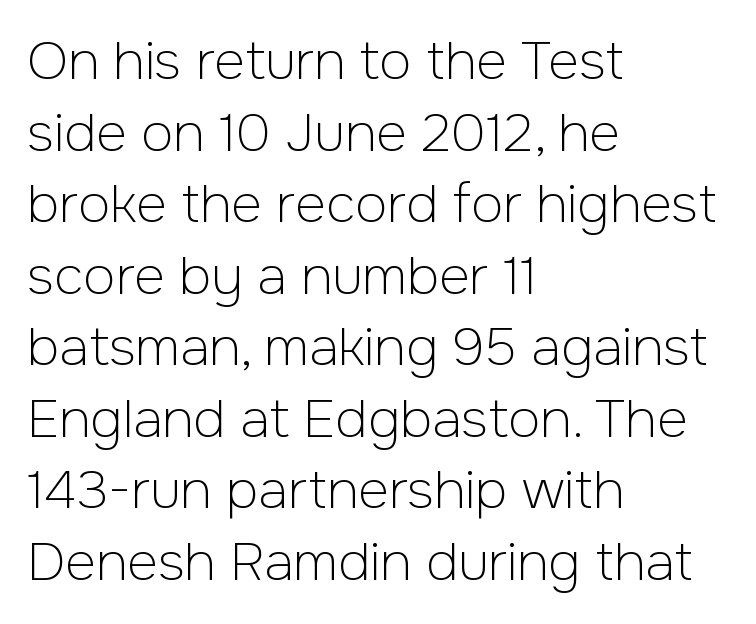
Q: Is the text bold? A: No.
Q: Is the text italic (slanted)? A: No, it is upright.
Q: Is the typeface a serif or a sans-serif typeface? A: Sans-serif.
Q: Is the text underlined? A: No.
Q: How is the paragraph aligned? A: Left-aligned.
Q: Is the spacing between letters normal or unusually wide? A: Normal.
Q: Is the spacing between lines tight, normal or loose? A: Normal.
Q: Width (condensed, normal, or wide)? A: Normal.
Q: Stroke contrast? A: Low.
Q: x-height? A: Medium.
Q: Monospaced? A: No.
